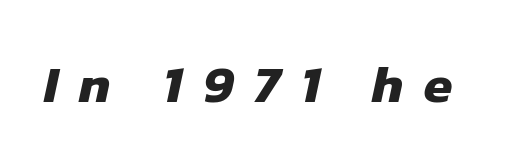
The image shows 52 px heavy sans-serif type; set unusually wide letter spacing (+0.4 em), not underlined; low stroke contrast and a medium x-height.
